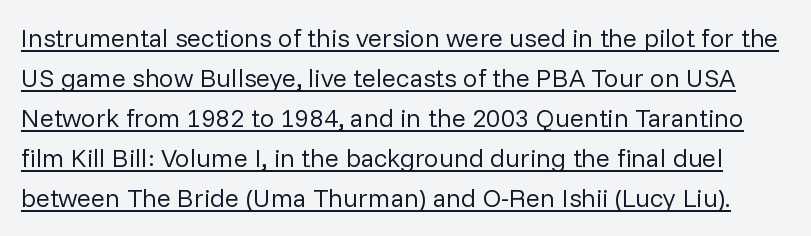
{"italic": "no", "bold": "no", "underline": "yes", "line_spacing": "normal", "line_spacing_ratio": 1.54, "letter_spacing": "normal", "letter_spacing_em": 0.0, "glyph_px": 26}
